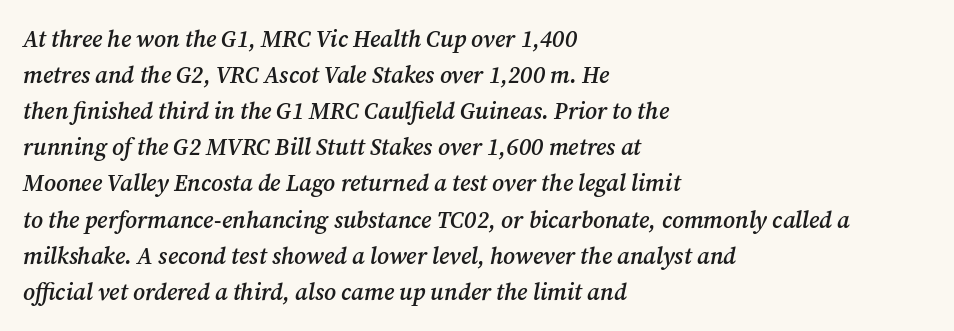
Descender tails drop into unmarked territory. Style check: oblique. In terms of letterspacing, this is plain default setting. Rows of type keep a routine distance in the vertical direction.
